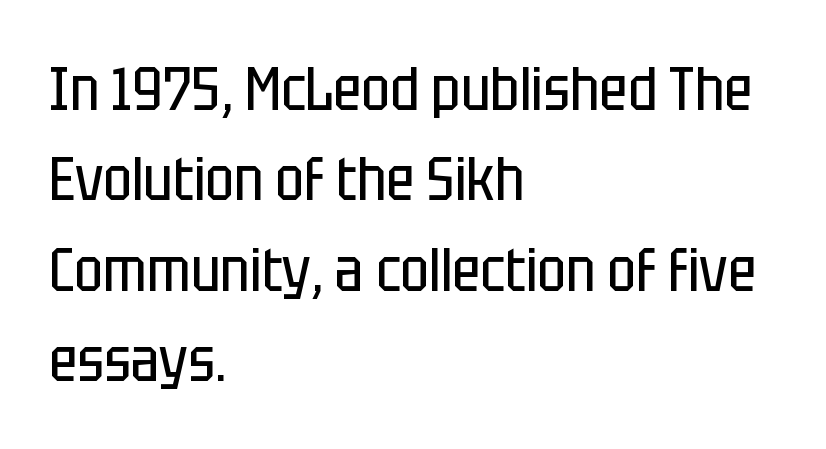
The image shows 61 px regular-weight, condensed sans-serif type, upright; set left-aligned, normal line spacing (1.48x), normal letter spacing, not underlined; low stroke contrast and a large x-height.
